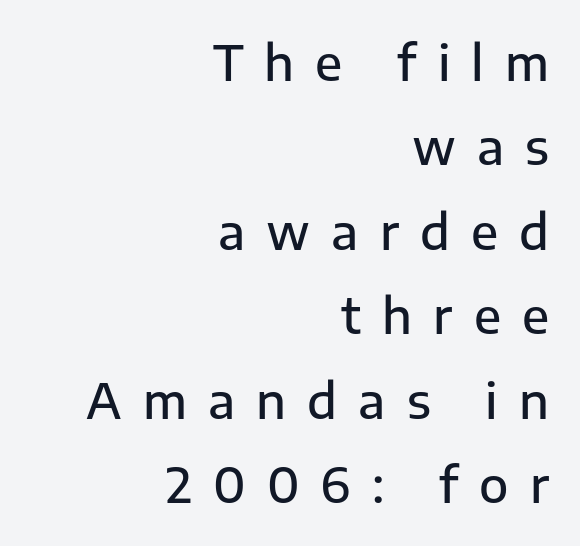
Q: Is the text bold? A: Semi-bold.
Q: Is the text italic (slanted)? A: No, it is upright.
Q: Is the typeface a serif or a sans-serif typeface? A: Sans-serif.
Q: Is the text underlined? A: No.
Q: How is the paragraph aligned? A: Right-aligned.
Q: Is the spacing between letters normal or unusually wide? A: Unusually wide.
Q: Width (condensed, normal, or wide)? A: Normal.
Q: Stroke contrast? A: Low.
Q: x-height? A: Medium.
Q: Monospaced? A: No.
